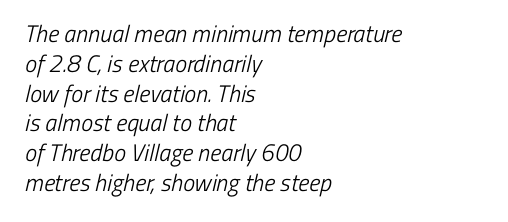
{"bold": "no", "underline": "no", "align": "left", "line_spacing_ratio": 1.24, "letter_spacing": "normal", "letter_spacing_em": 0.0, "glyph_px": 24}
